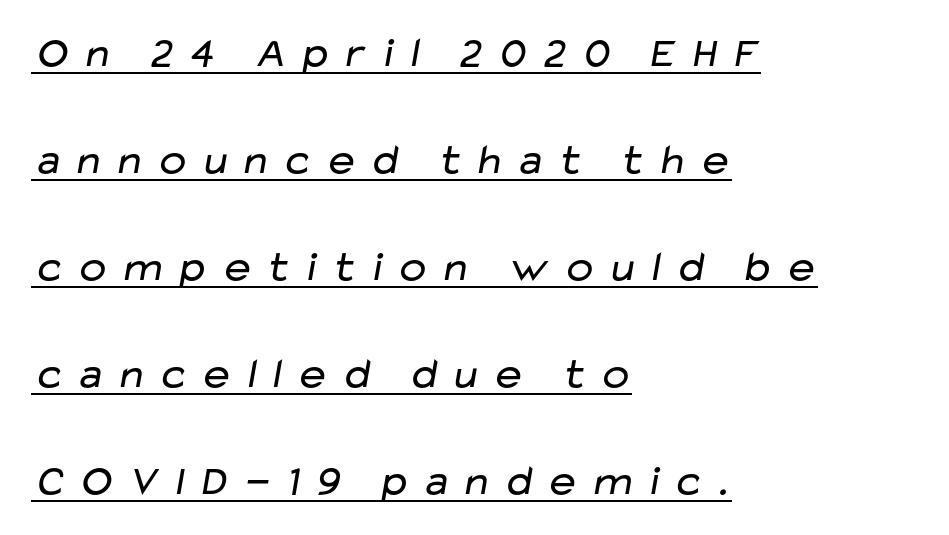
{"serif": "no", "bold": "no", "weight": "regular", "width": "wide", "stroke_contrast": "low", "x_height": "medium", "monospaced": "no", "underline": "yes", "align": "left", "line_spacing": "loose", "line_spacing_ratio": 2.49, "letter_spacing": "wide", "letter_spacing_em": 0.22, "glyph_px": 43}
